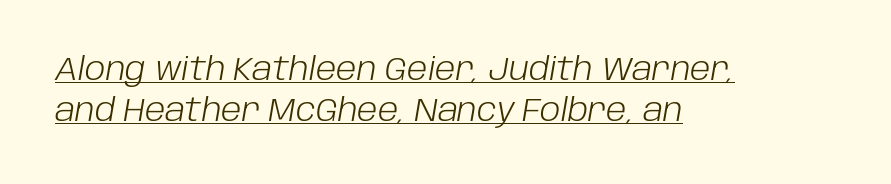
{"italic": "yes", "lean": "right", "slant_degrees": 10, "bold": "no", "weight": "light", "width": "normal", "stroke_contrast": "low", "x_height": "large", "monospaced": "no", "underline": "yes", "align": "left", "line_spacing": "normal", "line_spacing_ratio": 1.31, "letter_spacing": "normal", "letter_spacing_em": 0.0, "glyph_px": 31}
